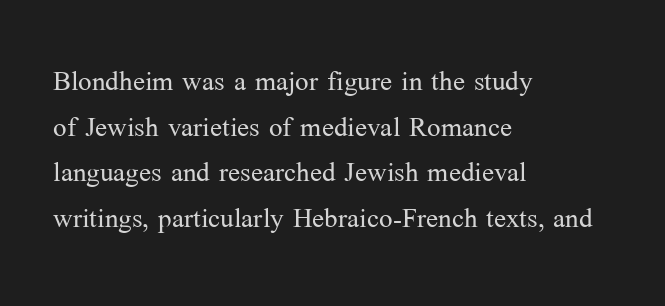
The weight would be labelled regular, book, light, or lighter still. When letters stand straight like this, we call the style roman or upright. Do the characters align in a grid? No, the font is proportional. Short note: letters normally spaced.
